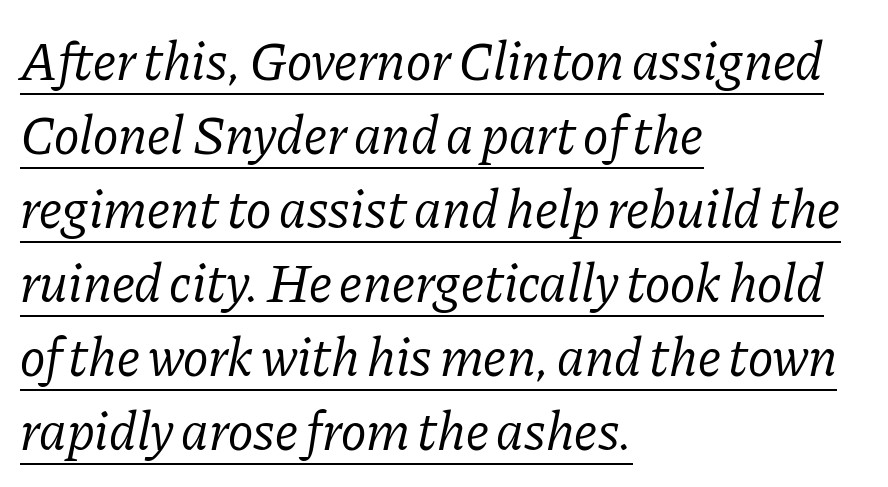
The image shows 54 px regular-weight serif type, italic (leaning right); set left-aligned, normal line spacing (1.37x), normal letter spacing, underlined; low stroke contrast and a medium x-height.
